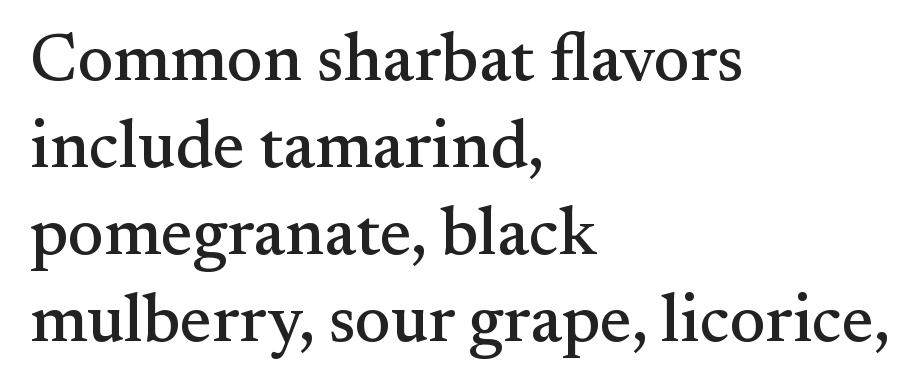
Q: Is the text italic (slanted)? A: No, it is upright.
Q: Is the typeface a serif or a sans-serif typeface? A: Serif.
Q: Is the text underlined? A: No.
Q: How is the paragraph aligned? A: Left-aligned.
Q: Is the spacing between letters normal or unusually wide? A: Normal.
Q: Is the spacing between lines tight, normal or loose? A: Normal.
Q: Width (condensed, normal, or wide)? A: Normal.
Q: Stroke contrast? A: Medium.
Q: x-height? A: Small.
Q: Monospaced? A: No.
